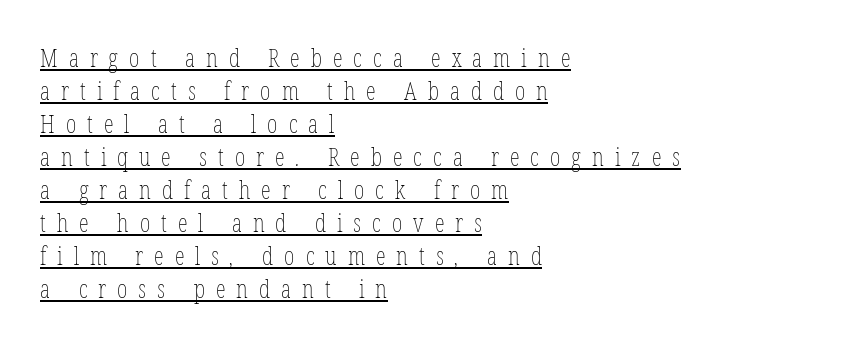
{"bold": "no", "underline": "yes", "align": "left", "line_spacing": "normal", "line_spacing_ratio": 1.32, "letter_spacing": "wide", "letter_spacing_em": 0.44, "glyph_px": 25}
